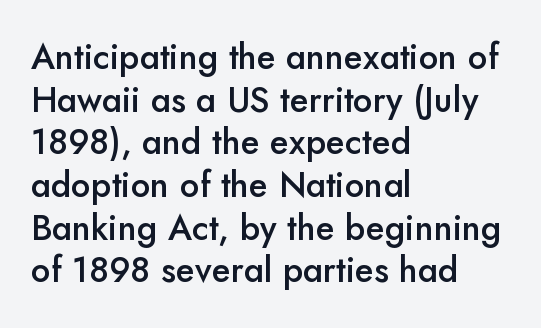
Q: Is the text bold? A: Semi-bold.
Q: Is the text italic (slanted)? A: No, it is upright.
Q: Is the typeface a serif or a sans-serif typeface? A: Sans-serif.
Q: Is the text underlined? A: No.
Q: How is the paragraph aligned? A: Left-aligned.
Q: Is the spacing between letters normal or unusually wide? A: Normal.
Q: Width (condensed, normal, or wide)? A: Normal.
Q: Stroke contrast? A: Low.
Q: x-height? A: Small.
Q: Monospaced? A: No.
